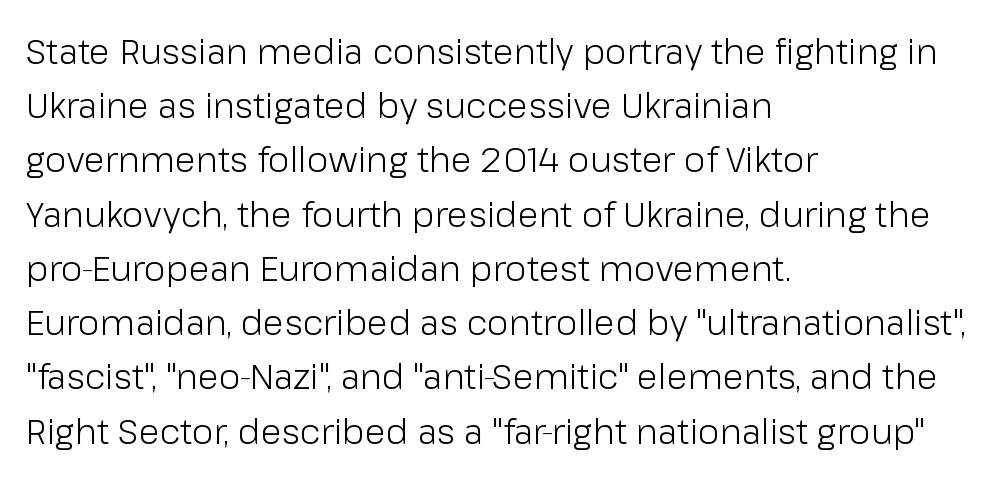
Q: Is the text bold? A: No.
Q: Is the text italic (slanted)? A: No, it is upright.
Q: Is the typeface a serif or a sans-serif typeface? A: Sans-serif.
Q: Is the text underlined? A: No.
Q: How is the paragraph aligned? A: Left-aligned.
Q: Is the spacing between letters normal or unusually wide? A: Normal.
Q: Is the spacing between lines tight, normal or loose? A: Normal.
Q: Width (condensed, normal, or wide)? A: Normal.
Q: Stroke contrast? A: Low.
Q: x-height? A: Medium.
Q: Monospaced? A: No.
